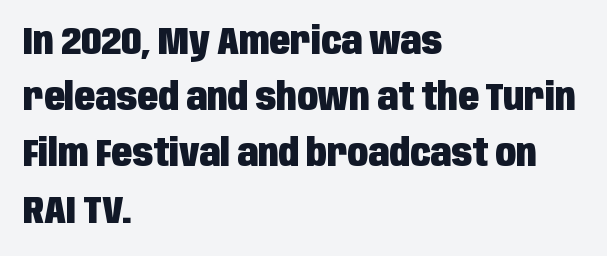
Q: Is the text bold? A: Yes.
Q: Is the text italic (slanted)? A: No, it is upright.
Q: Is the typeface a serif or a sans-serif typeface? A: Sans-serif.
Q: Is the text underlined? A: No.
Q: How is the paragraph aligned? A: Left-aligned.
Q: Is the spacing between letters normal or unusually wide? A: Normal.
Q: Is the spacing between lines tight, normal or loose? A: Normal.
Q: Width (condensed, normal, or wide)? A: Condensed.
Q: Stroke contrast? A: Low.
Q: x-height? A: Large.
Q: Monospaced? A: No.
